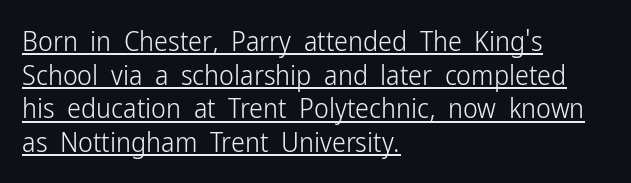
Q: Is the text bold? A: No.
Q: Is the text italic (slanted)? A: No, it is upright.
Q: Is the typeface a serif or a sans-serif typeface? A: Sans-serif.
Q: Is the text underlined? A: Yes.
Q: How is the paragraph aligned? A: Left-aligned.
Q: Is the spacing between letters normal or unusually wide? A: Normal.
Q: Width (condensed, normal, or wide)? A: Condensed.
Q: Stroke contrast? A: Low.
Q: x-height? A: Medium.
Q: Monospaced? A: No.
